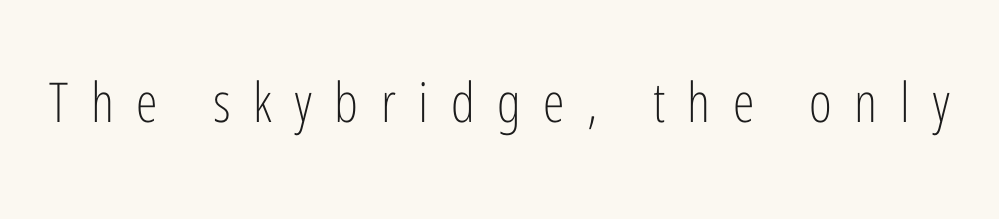
The image shows 55 px light, condensed sans-serif type, upright; set unusually wide letter spacing (+0.41 em), not underlined; low stroke contrast and a medium x-height.
